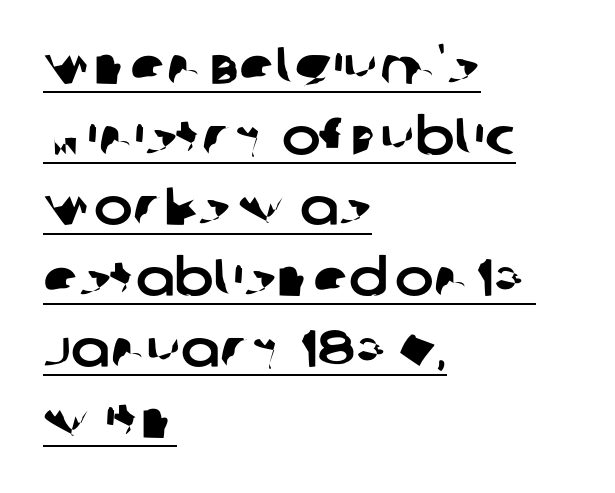
The image shows 52 px sans-serif type; set left-aligned, normal line spacing (1.36x), normal letter spacing, underlined; low stroke contrast and a large x-height.
